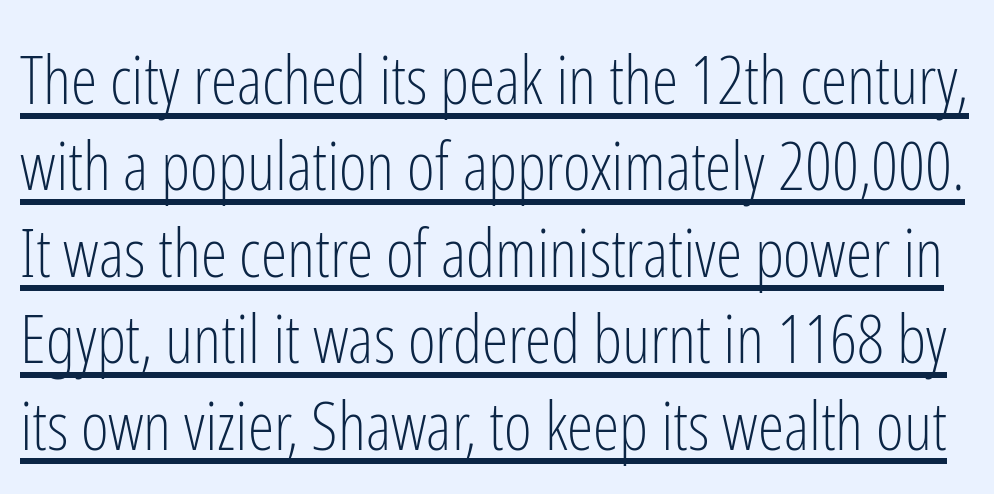
The image shows 67 px light, condensed sans-serif type, upright; set normal line spacing (1.29x), normal letter spacing, underlined; low stroke contrast and a medium x-height.
